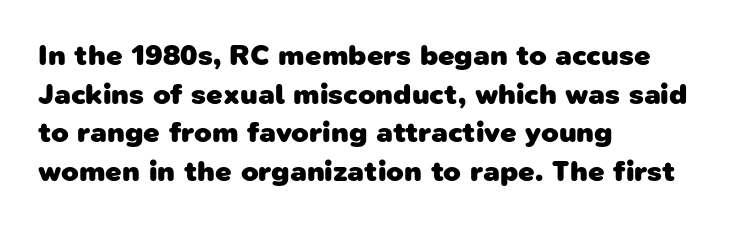
Typesetter's note: full bold, strokes at maximum text heaviness. Regarding leading, the lines here are spaced in the standard way. The passage shown is typed in a proportional face where columns would drift. The passage shown has conventional tracking throughout. The compositor pushed each line to the left boundary.
